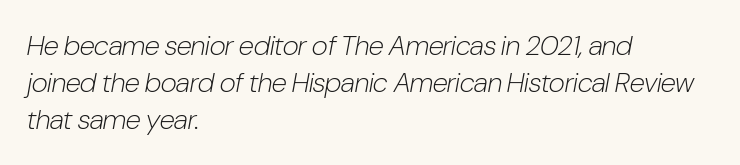
Q: Is the text bold? A: No.
Q: Is the text italic (slanted)? A: Yes, it leans right by about 10 degrees.
Q: Is the text underlined? A: No.
Q: How is the paragraph aligned? A: Left-aligned.
Q: Is the spacing between letters normal or unusually wide? A: Normal.
Q: Is the spacing between lines tight, normal or loose? A: Normal.
Q: Width (condensed, normal, or wide)? A: Condensed.
Q: Stroke contrast? A: Low.
Q: x-height? A: Medium.
Q: Monospaced? A: No.
